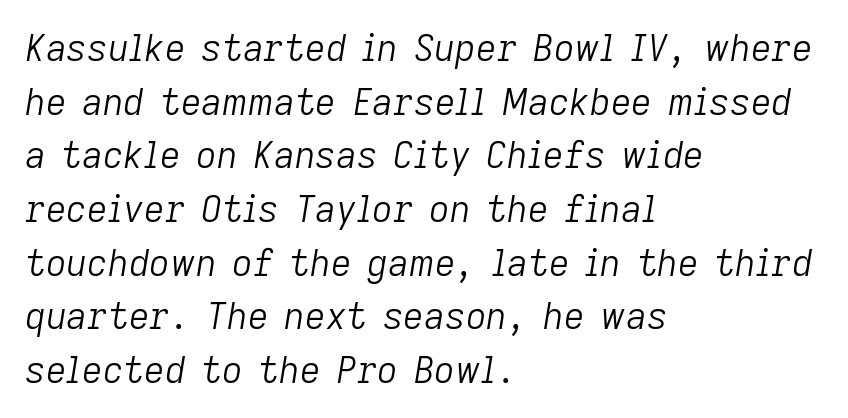
Character widths vary here, with narrow letters taking less room than wide ones. In terms of letterspacing, this is plain default setting. Plain, unruled lines of type. Weight: regular or lighter. In terms of leading, this rendering sits right in the middle.
